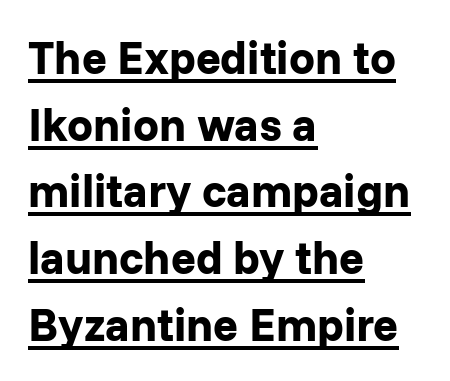
{"serif": "no", "italic": "no", "bold": "yes", "weight": "bold", "width": "normal", "stroke_contrast": "low", "x_height": "medium", "monospaced": "no", "underline": "yes", "align": "left", "line_spacing": "normal", "line_spacing_ratio": 1.45, "letter_spacing": "normal", "letter_spacing_em": 0.0, "glyph_px": 46}
